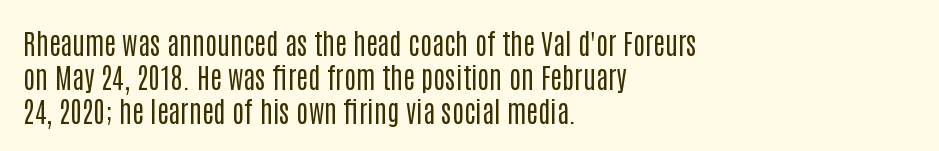
The image shows 28 px regular-weight, condensed sans-serif type, upright; set left-aligned, line spacing 1.21x, normal letter spacing, not underlined; low stroke contrast and a large x-height.
